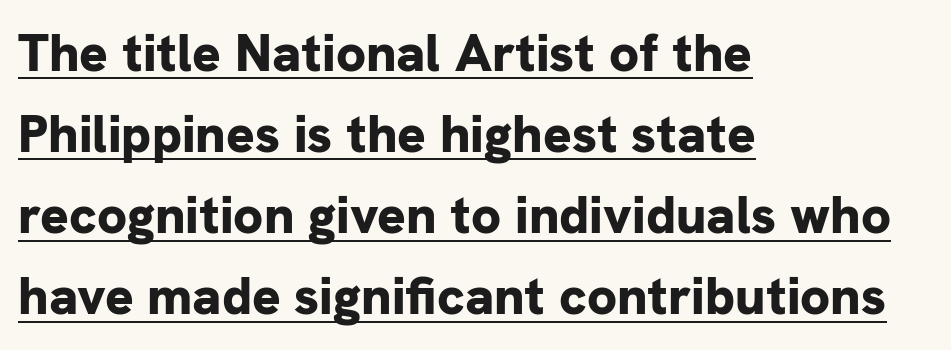
{"serif": "no", "italic": "no", "bold": "yes", "weight": "bold", "width": "normal", "stroke_contrast": "low", "x_height": "medium", "monospaced": "no", "underline": "yes", "align": "left", "line_spacing": "normal", "line_spacing_ratio": 1.53, "letter_spacing": "normal", "letter_spacing_em": 0.0, "glyph_px": 53}
